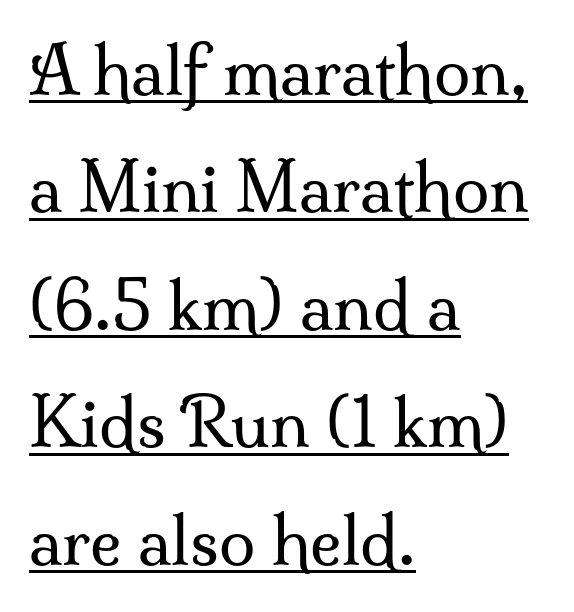
{"serif": "yes", "italic": "no", "bold": "no", "weight": "regular", "width": "normal", "stroke_contrast": "medium", "x_height": "small", "monospaced": "no", "underline": "yes", "align": "left", "line_spacing_ratio": 1.78, "letter_spacing": "normal", "letter_spacing_em": 0.0, "glyph_px": 66}
